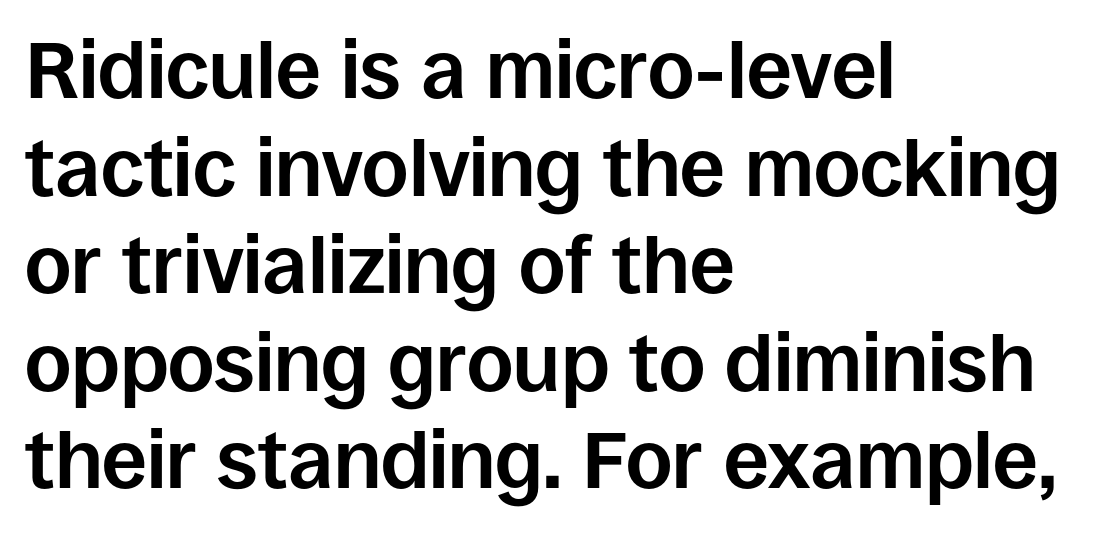
{"serif": "no", "italic": "no", "bold": "yes", "weight": "bold", "width": "normal", "stroke_contrast": "low", "x_height": "large", "monospaced": "no", "underline": "no", "align": "left", "line_spacing_ratio": 1.22, "letter_spacing": "normal", "letter_spacing_em": 0.0, "glyph_px": 80}
